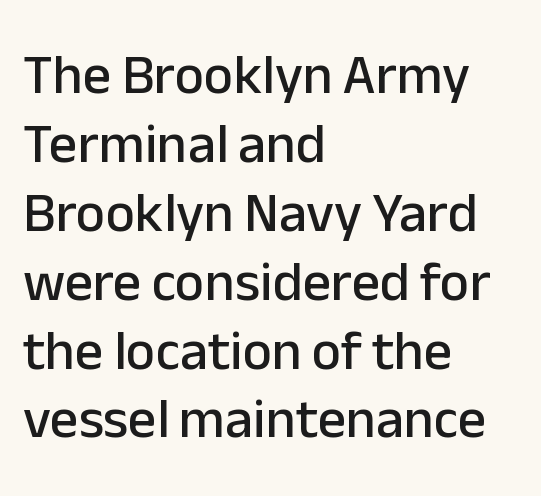
Q: Is the text italic (slanted)? A: No, it is upright.
Q: Is the typeface a serif or a sans-serif typeface? A: Sans-serif.
Q: Is the text underlined? A: No.
Q: How is the paragraph aligned? A: Left-aligned.
Q: Is the spacing between letters normal or unusually wide? A: Normal.
Q: Width (condensed, normal, or wide)? A: Normal.
Q: Stroke contrast? A: Low.
Q: x-height? A: Medium.
Q: Monospaced? A: No.
